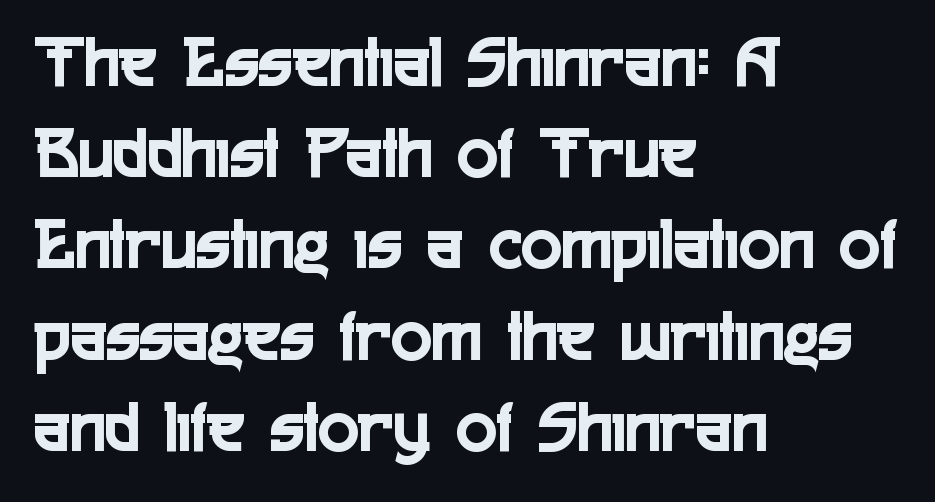
Q: Is the text italic (slanted)? A: No, it is upright.
Q: Is the typeface a serif or a sans-serif typeface? A: Sans-serif.
Q: Is the text underlined? A: No.
Q: How is the paragraph aligned? A: Left-aligned.
Q: Is the spacing between letters normal or unusually wide? A: Normal.
Q: Width (condensed, normal, or wide)? A: Condensed.
Q: x-height? A: Medium.
Q: Monospaced? A: No.
